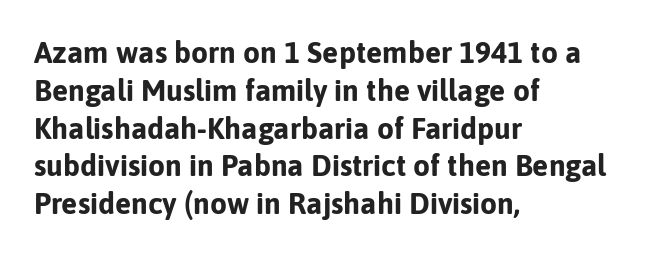
The rendering uses natural spacing where letterforms have individual widths. The glyphs have the mass of a bold cut. The letters stand upright; this is a roman face. Line spacing here is normal.
